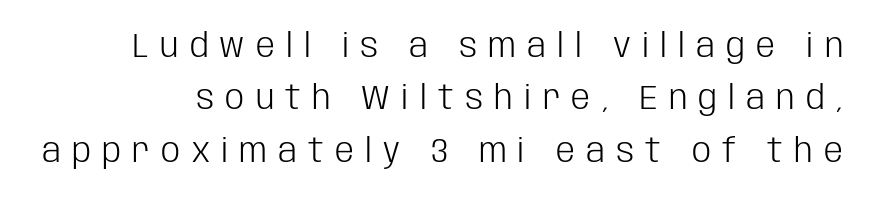
{"serif": "no", "italic": "no", "bold": "no", "weight": "light", "width": "condensed", "stroke_contrast": "low", "x_height": "large", "monospaced": "no", "underline": "no", "line_spacing": "normal", "line_spacing_ratio": 1.54, "letter_spacing": "wide", "letter_spacing_em": 0.33, "glyph_px": 34}
